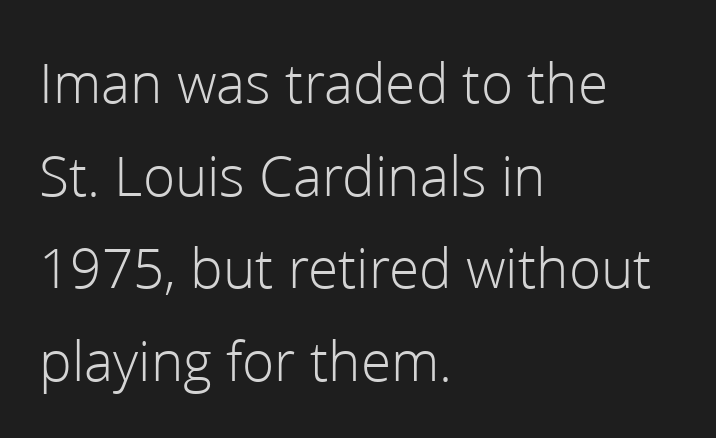
{"serif": "no", "italic": "no", "bold": "no", "weight": "light", "width": "normal", "stroke_contrast": "low", "x_height": "medium", "monospaced": "no", "underline": "no", "align": "left", "line_spacing": "normal", "line_spacing_ratio": 1.57, "letter_spacing": "normal", "letter_spacing_em": 0.0, "glyph_px": 59}
